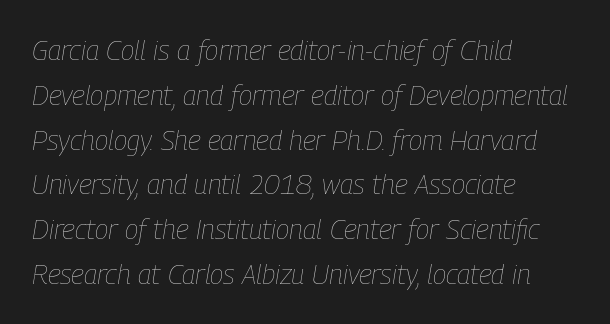
The image shows 28 px thin, condensed type, italic (leaning right); set left-aligned, normal line spacing (1.6x), normal letter spacing, not underlined; low stroke contrast and a medium x-height.
